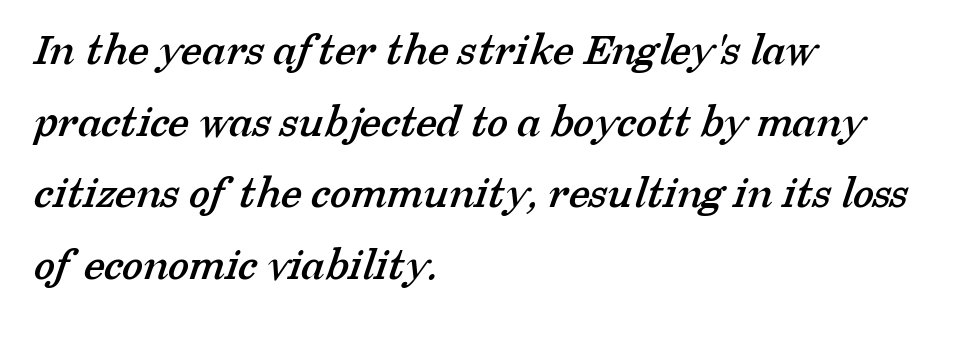
The image shows 48 px serif type; set left-aligned, normal line spacing (1.49x), normal letter spacing, not underlined; low stroke contrast and a medium x-height.
